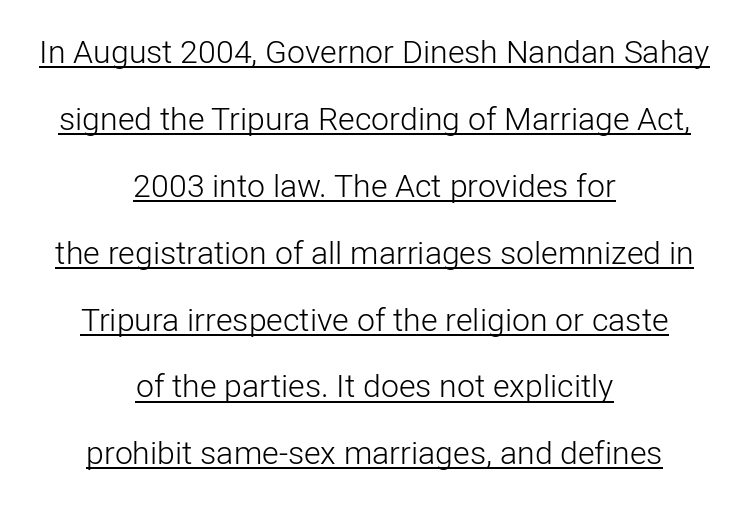
{"serif": "no", "italic": "no", "bold": "no", "weight": "light", "width": "normal", "stroke_contrast": "low", "x_height": "medium", "monospaced": "no", "underline": "yes", "align": "center", "line_spacing": "loose", "line_spacing_ratio": 2.09, "letter_spacing": "normal", "letter_spacing_em": 0.0, "glyph_px": 32}
